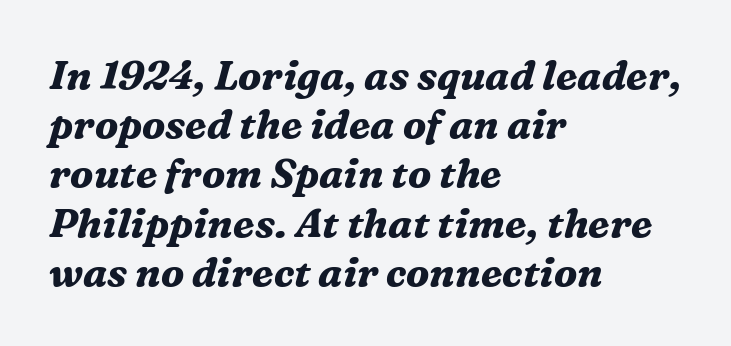
{"serif": "yes", "italic": "yes", "lean": "right", "slant_degrees": 16, "bold": "yes", "weight": "bold", "width": "normal", "stroke_contrast": "medium", "x_height": "medium", "monospaced": "no", "underline": "no", "align": "left", "line_spacing_ratio": 1.23, "letter_spacing": "normal", "letter_spacing_em": 0.0, "glyph_px": 40}
